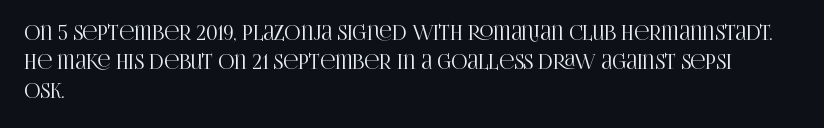
{"italic": "no", "underline": "no", "align": "left", "line_spacing": "normal", "line_spacing_ratio": 1.46, "letter_spacing": "normal", "letter_spacing_em": 0.0, "glyph_px": 20}
